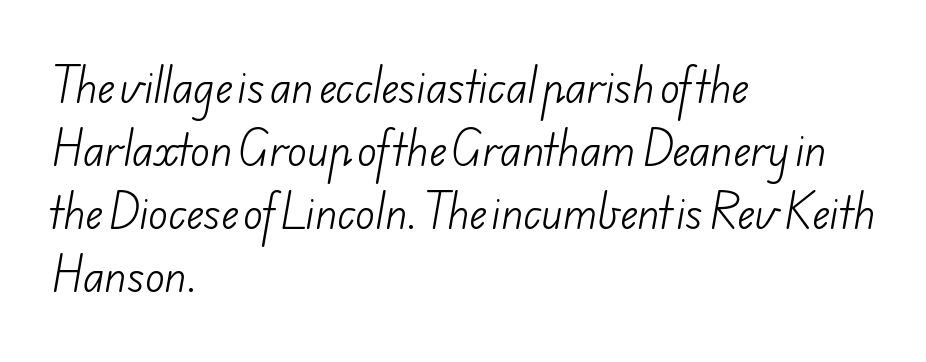
{"serif": "no", "bold": "no", "weight": "light", "width": "normal", "stroke_contrast": "low", "x_height": "small", "monospaced": "no", "underline": "no", "align": "left", "line_spacing": "normal", "line_spacing_ratio": 1.54, "letter_spacing": "normal", "letter_spacing_em": 0.0, "glyph_px": 41}
